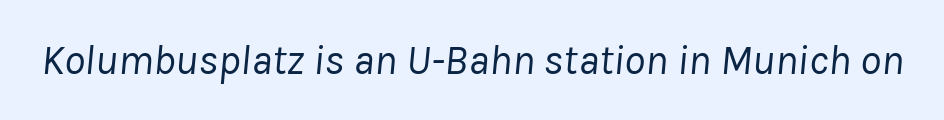
{"italic": "yes", "lean": "right", "slant_degrees": 8, "bold": "no", "weight": "regular", "width": "normal", "stroke_contrast": "low", "x_height": "medium", "monospaced": "no", "underline": "no", "letter_spacing": "normal", "letter_spacing_em": 0.0, "glyph_px": 42}
